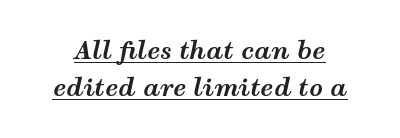
A rule runs beneath these lines of type. These lines keep a tight, regular rhythm from letter to letter. Notice how descenders clear the ascenders below comfortably — that's standard leading. Caption: bold face, heavy strokes. You can tell it's italic because the verticals aren't actually vertical.
